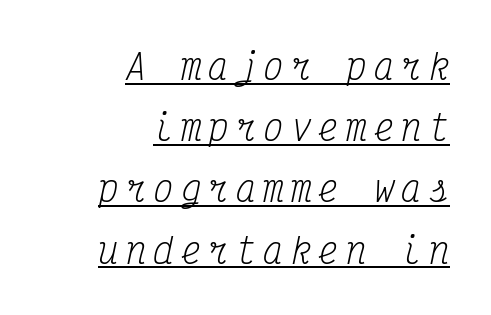
The rendering inserts visible extra space after every character. A continuous stroke trails under the words, as in a hyperlink. The font family rendered here belongs to the serif group. The letters are slanted; this is an italic face.
